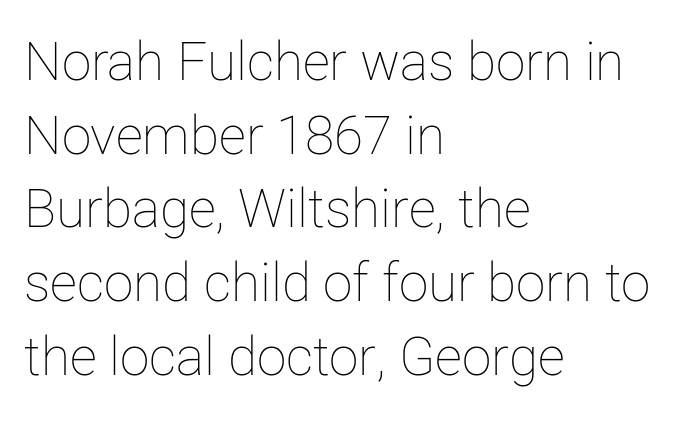
{"italic": "no", "bold": "no", "weight": "thin", "width": "normal", "stroke_contrast": "low", "x_height": "medium", "monospaced": "no", "underline": "no", "align": "left", "line_spacing": "normal", "line_spacing_ratio": 1.39, "letter_spacing": "normal", "letter_spacing_em": 0.0, "glyph_px": 53}
